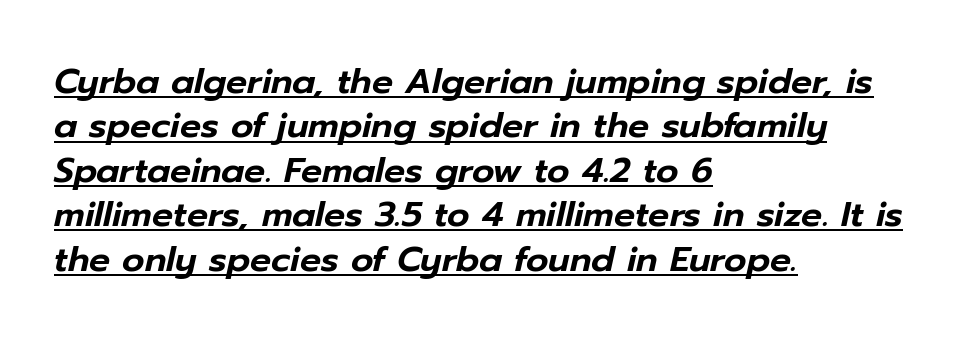
Line beginnings align vertically; line endings do not. What's the leading like? Ordinary, nothing unusual. The passage shown is typed in a proportional face where columns would drift. Does a line run under the words? Yes, clearly.
